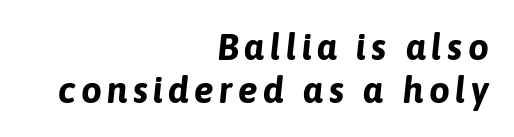
Q: Is the text bold? A: Yes.
Q: Is the text italic (slanted)? A: Yes, it leans right by about 6 degrees.
Q: Is the text underlined? A: No.
Q: How is the paragraph aligned? A: Right-aligned.
Q: Width (condensed, normal, or wide)? A: Normal.
Q: Stroke contrast? A: Low.
Q: x-height? A: Medium.
Q: Monospaced? A: No.
